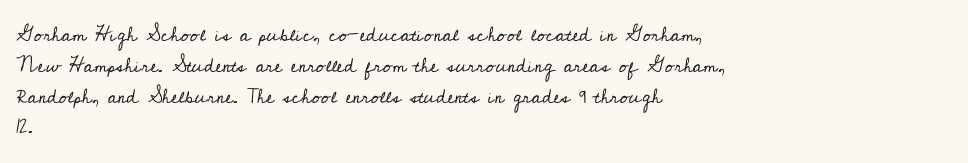
The image shows 20 px text type; set left-aligned, normal line spacing (1.54x), normal letter spacing, not underlined.
